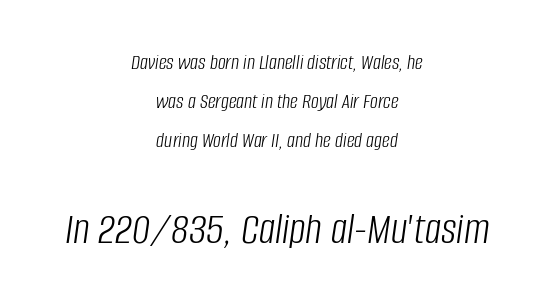
Check under the words: just untouched page. Think of a printed novel: that variable character pitch is what you see here. The specimen reads as italic at a glance. No extra ink here — the face is not bold.
